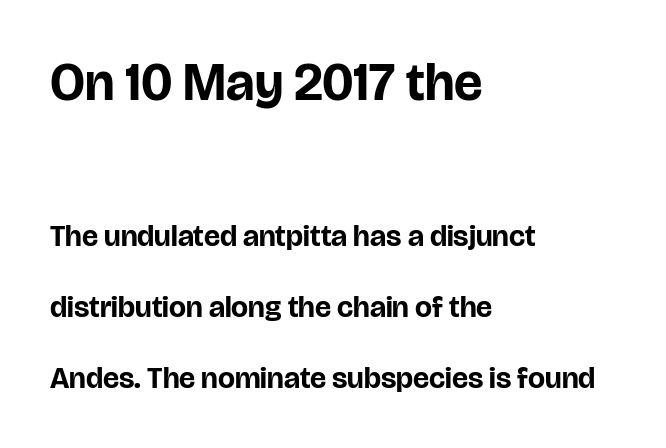
{"serif": "no", "italic": "no", "bold": "yes", "weight": "bold", "width": "normal", "stroke_contrast": "low", "x_height": "large", "monospaced": "no", "underline": "no", "align": "left", "line_spacing": "loose", "line_spacing_ratio": 2.37, "letter_spacing": "normal", "letter_spacing_em": 0.0, "larger_block": "first", "size_ratio": 1.77, "glyph_px": 53}
